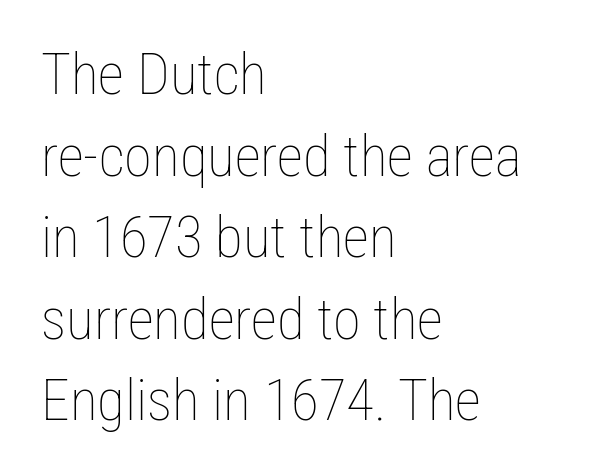
{"italic": "no", "bold": "no", "weight": "thin", "width": "condensed", "stroke_contrast": "low", "x_height": "medium", "monospaced": "no", "underline": "no", "align": "left", "line_spacing": "normal", "line_spacing_ratio": 1.43, "letter_spacing": "normal", "letter_spacing_em": 0.0, "glyph_px": 57}
